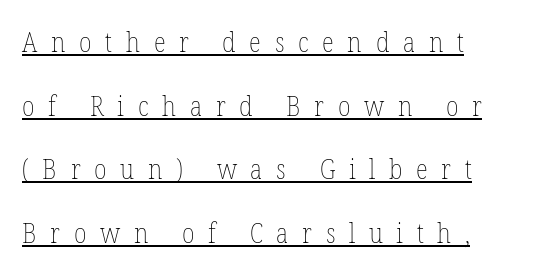
This is not heavy type; no bold has been used. Is this a fixed-width face? No — the glyphs have proportional, varying widths. Short and long lines alike share a common starting point at left. Honestly, the underline is the first thing you notice here. The type is letterspaced generously, with wide tracking.
